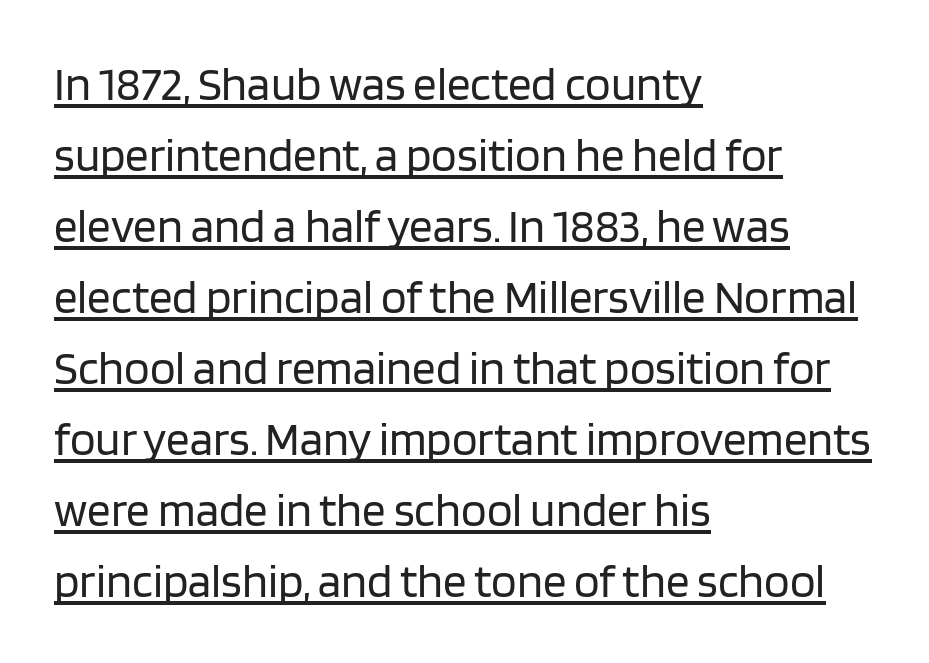
Q: Is the text bold? A: No.
Q: Is the text italic (slanted)? A: No, it is upright.
Q: Is the typeface a serif or a sans-serif typeface? A: Sans-serif.
Q: Is the text underlined? A: Yes.
Q: How is the paragraph aligned? A: Left-aligned.
Q: Is the spacing between letters normal or unusually wide? A: Normal.
Q: Is the spacing between lines tight, normal or loose? A: Normal.
Q: Width (condensed, normal, or wide)? A: Normal.
Q: Stroke contrast? A: Low.
Q: x-height? A: Large.
Q: Monospaced? A: No.
